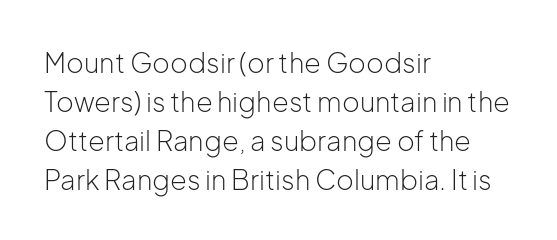
The image shows 27 px text type, upright; set left-aligned, normal line spacing (1.44x), normal letter spacing, not underlined.
